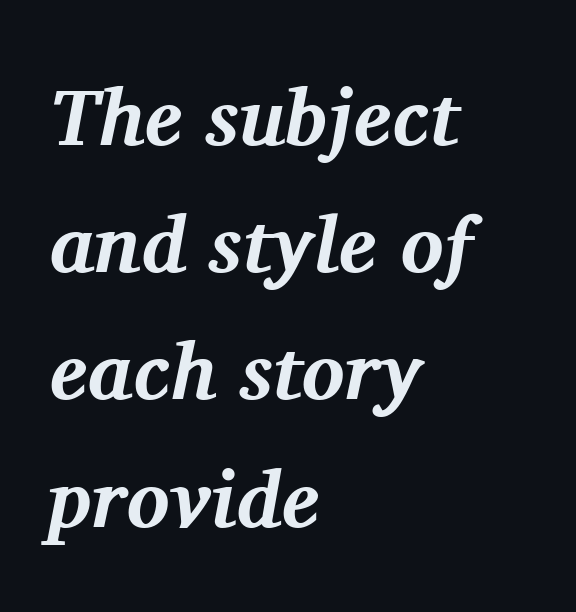
The image shows 80 px bold serif type, italic (leaning right); set left-aligned, normal line spacing (1.59x), normal letter spacing, not underlined; medium stroke contrast and a medium x-height.
